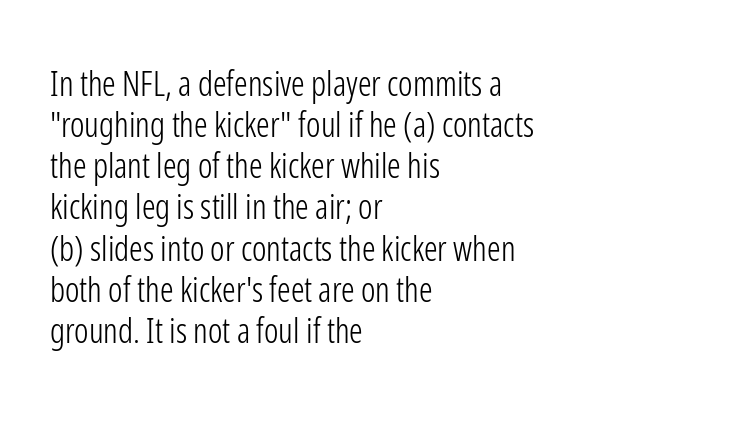
Horizontally, the lines are justified to the leading edge only. Do the characters align in a grid? No, the font is proportional. The space directly below the letters is spotless. This is sans-serif lettering, the kind often seen on screens and signage.
